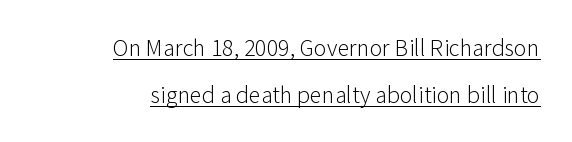
Each line of the rendering has a horizontal stroke beneath the glyphs. Stroke thickness stays within the range of a standard reading face or lighter. The specimen reads as upright at a glance. The paragraph shown leans on its right margin. Horizontal bands of white between lines are thick stripes.
